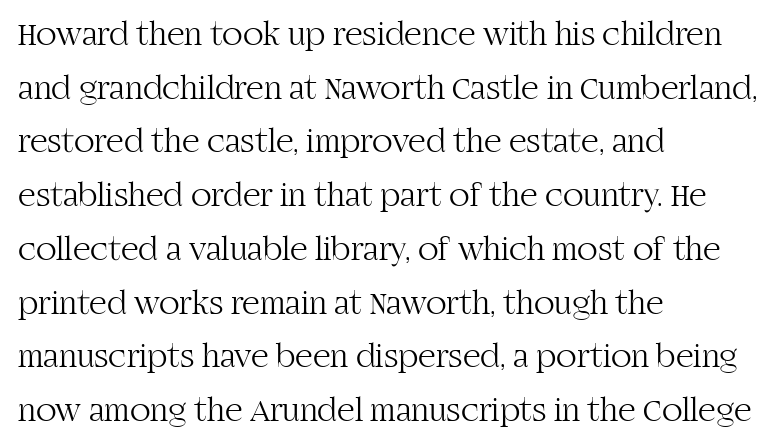
{"serif": "yes", "italic": "no", "bold": "no", "weight": "light", "width": "normal", "stroke_contrast": "high", "x_height": "large", "monospaced": "no", "underline": "no", "align": "left", "line_spacing": "normal", "line_spacing_ratio": 1.58, "letter_spacing": "normal", "letter_spacing_em": 0.0, "glyph_px": 34}
